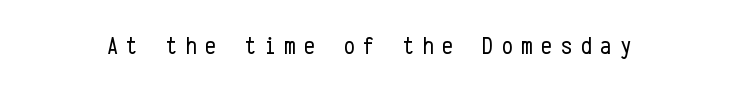
{"italic": "no", "bold": "no", "underline": "no", "letter_spacing": "wide", "letter_spacing_em": 0.34, "glyph_px": 25}
